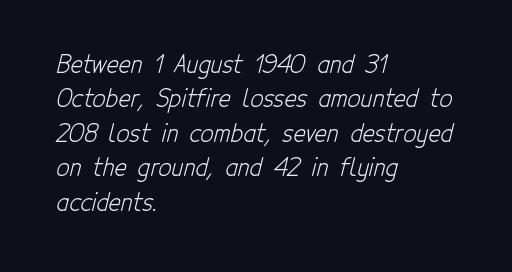
On a weight scale, this lands at 450 or below. Tracking here is standard; glyphs follow each other at the usual distance. Anything drawn beneath the words? Only blank space. Notice how the passage keeps a crisp vertical edge on the left only. The line-height multiplier appears to be the usual default.
